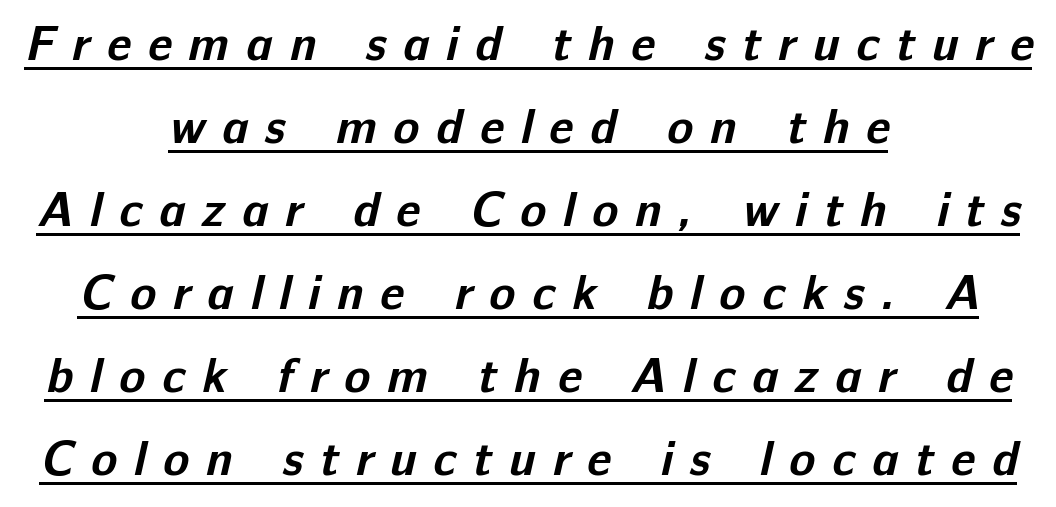
Character widths vary here, with narrow letters taking less room than wide ones. You'd pick this weight for a headline — it's a proper bold. The lettering is marked with a stroke running underneath it. Tracking value appears strongly positive — letters spread wide. The setting favours the middle, as headings and verse often do.
